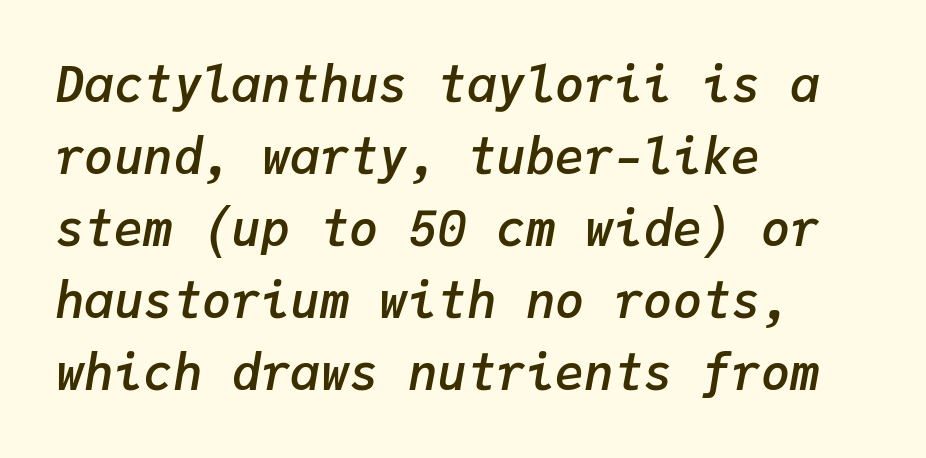
Slant detected: the letters are inclined. The letters march in equal steps, a hallmark of fixed-pitch type. Does the copy run flush right? No — it runs flush left. Strokes here are thickened, but only to semibold level. Notice how descenders clear the ascenders below comfortably — that's standard leading.
